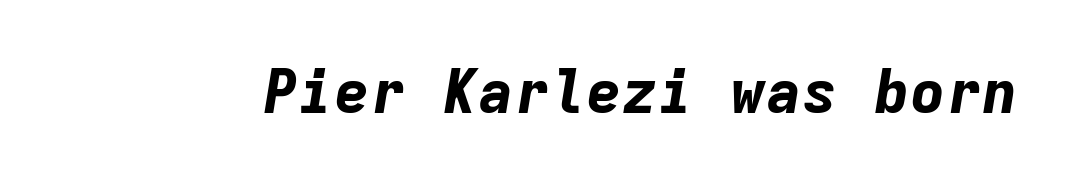
Q: Is the text bold? A: Yes.
Q: Is the text italic (slanted)? A: Yes, it leans right by about 9 degrees.
Q: Is the text underlined? A: No.
Q: Is the spacing between letters normal or unusually wide? A: Normal.
Q: Width (condensed, normal, or wide)? A: Normal.
Q: Stroke contrast? A: Low.
Q: x-height? A: Medium.
Q: Monospaced? A: Yes.
